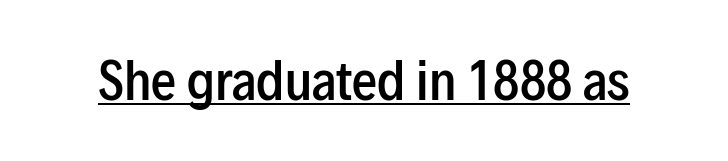
{"serif": "no", "italic": "no", "bold": "semi", "weight": "semibold", "width": "condensed", "stroke_contrast": "low", "x_height": "medium", "monospaced": "no", "underline": "yes", "letter_spacing": "normal", "letter_spacing_em": 0.0, "glyph_px": 50}
